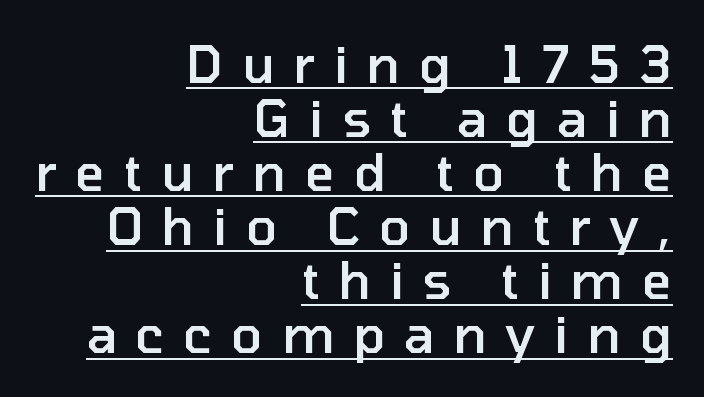
The type is letterspaced generously, with wide tracking. Has an underline been added? It has. The letters stand straight up with perfectly vertical stems. Observe the absence of serifs on each vertical stroke in this sample.
